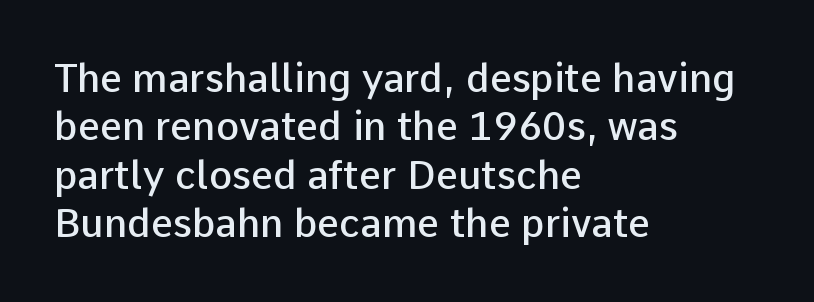
{"serif": "no", "italic": "no", "bold": "semi", "weight": "semibold", "width": "normal", "stroke_contrast": "low", "x_height": "medium", "monospaced": "no", "underline": "no", "align": "left", "line_spacing_ratio": 1.24, "letter_spacing": "normal", "letter_spacing_em": 0.0, "glyph_px": 39}
